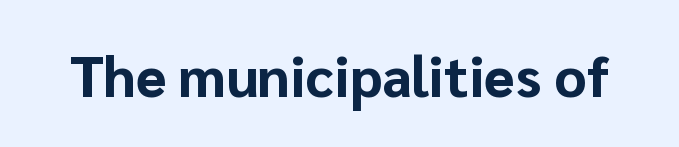
Q: Is the text bold? A: Yes.
Q: Is the text italic (slanted)? A: No, it is upright.
Q: Is the typeface a serif or a sans-serif typeface? A: Sans-serif.
Q: Is the text underlined? A: No.
Q: Is the spacing between letters normal or unusually wide? A: Normal.
Q: Width (condensed, normal, or wide)? A: Normal.
Q: Stroke contrast? A: Low.
Q: x-height? A: Medium.
Q: Monospaced? A: No.
